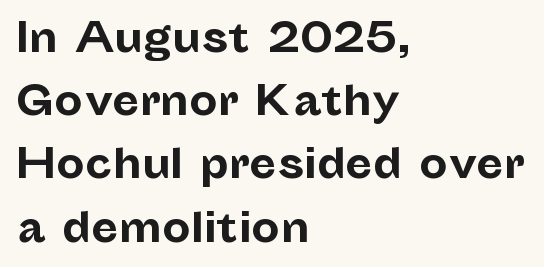
{"serif": "no", "italic": "no", "bold": "yes", "weight": "bold", "width": "normal", "stroke_contrast": "low", "x_height": "medium", "monospaced": "no", "underline": "no", "align": "left", "line_spacing": "normal", "line_spacing_ratio": 1.58, "letter_spacing": "normal", "letter_spacing_em": 0.0, "glyph_px": 40}
